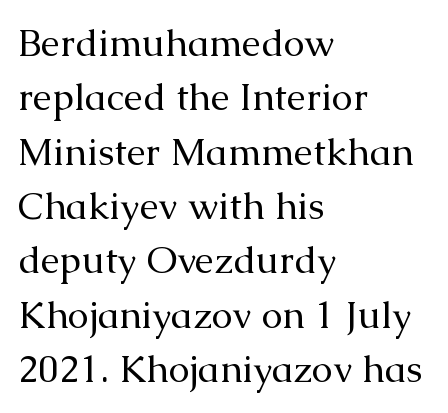
The image shows 38 px regular-weight serif type, upright; set left-aligned, normal line spacing (1.43x), normal letter spacing, not underlined; medium stroke contrast and a medium x-height.
